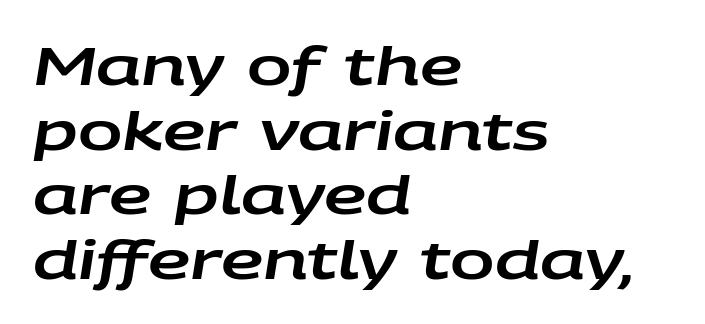
{"italic": "yes", "lean": "right", "slant_degrees": 9, "width": "wide", "stroke_contrast": "low", "x_height": "large", "monospaced": "no", "underline": "no", "align": "left", "line_spacing_ratio": 1.22, "letter_spacing": "normal", "letter_spacing_em": 0.0, "glyph_px": 53}
